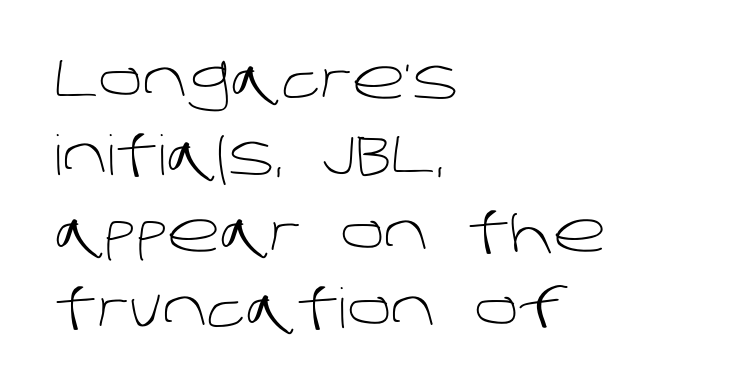
The image shows 55 px light sans-serif type; set left-aligned, normal line spacing (1.39x), normal letter spacing, not underlined; low stroke contrast and a large x-height.
